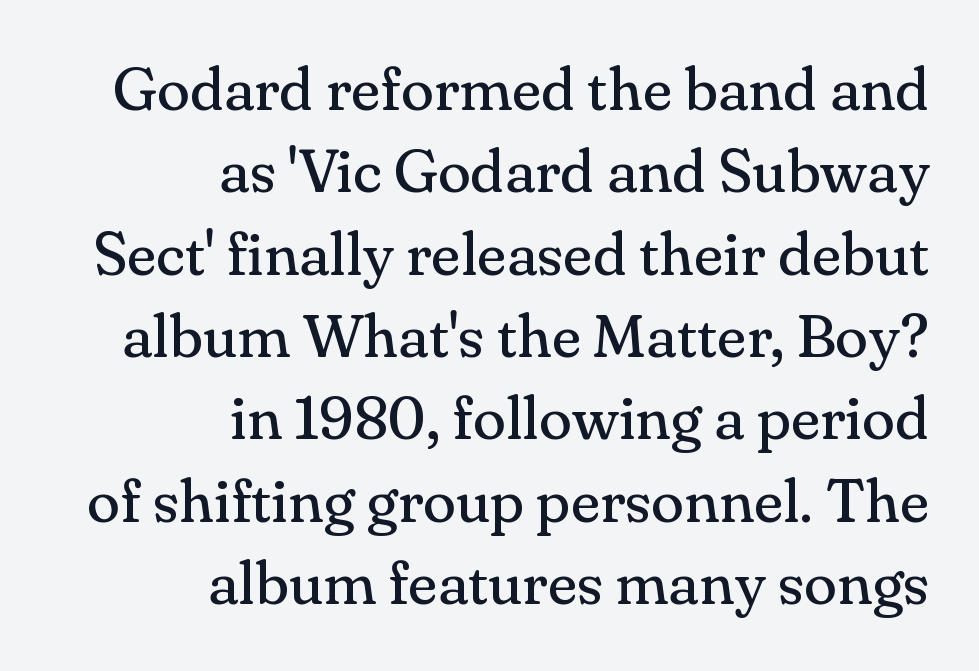
The image shows 61 px regular-weight serif type, upright; set right-aligned, normal line spacing (1.35x), normal letter spacing, not underlined; medium stroke contrast and a small x-height.
